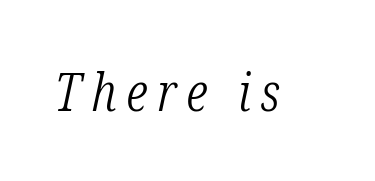
The image shows 53 px light, condensed serif type, italic (leaning right); set not underlined; low stroke contrast and a medium x-height.
